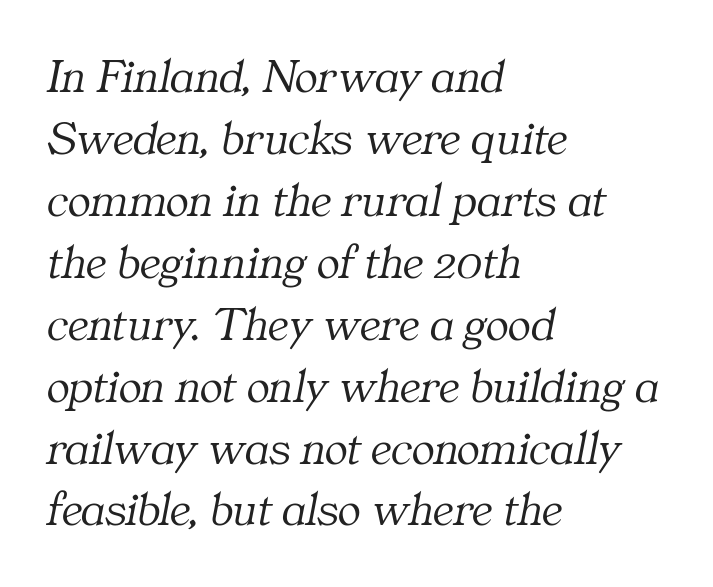
The image shows 48 px light serif type, italic (leaning right); set left-aligned, normal line spacing (1.29x), normal letter spacing, not underlined; medium stroke contrast and a medium x-height.
